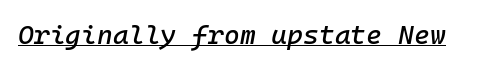
The image shows 27 px text type, italic (leaning right); set normal letter spacing, underlined.
